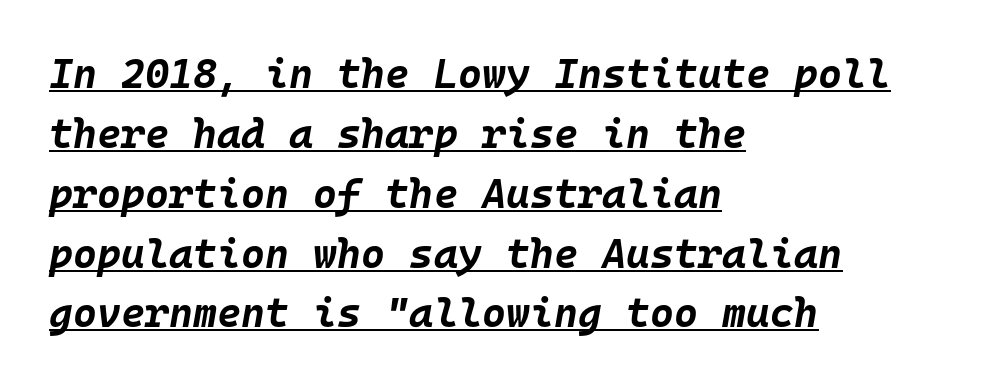
Q: Is the text bold? A: Yes.
Q: Is the text italic (slanted)? A: Yes, it leans right by about 10 degrees.
Q: Is the text underlined? A: Yes.
Q: How is the paragraph aligned? A: Left-aligned.
Q: Is the spacing between letters normal or unusually wide? A: Normal.
Q: Is the spacing between lines tight, normal or loose? A: Normal.
Q: Width (condensed, normal, or wide)? A: Normal.
Q: Stroke contrast? A: Low.
Q: x-height? A: Large.
Q: Monospaced? A: Yes.
